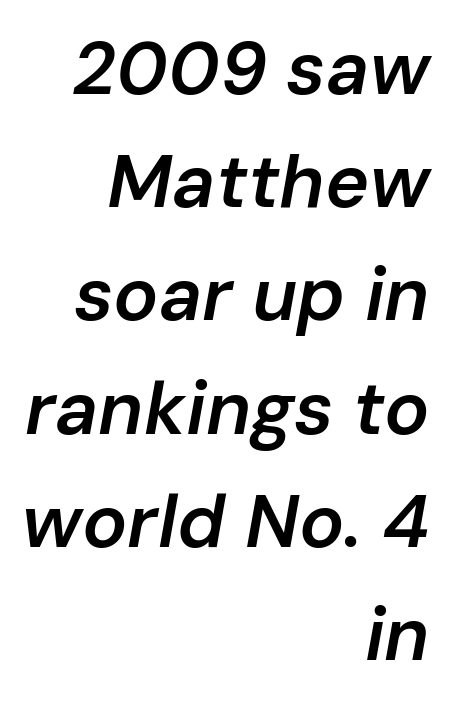
The image shows 75 px semibold type, italic (leaning right); set right-aligned, normal line spacing (1.51x), normal letter spacing, not underlined; low stroke contrast and a medium x-height.
